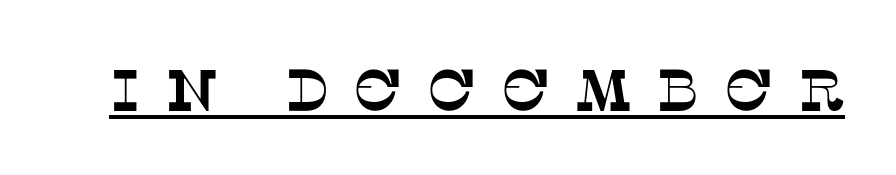
{"serif": "yes", "width": "normal", "stroke_contrast": "low", "x_height": "large", "monospaced": "no", "underline": "yes", "letter_spacing": "wide", "letter_spacing_em": 0.41, "glyph_px": 59}
